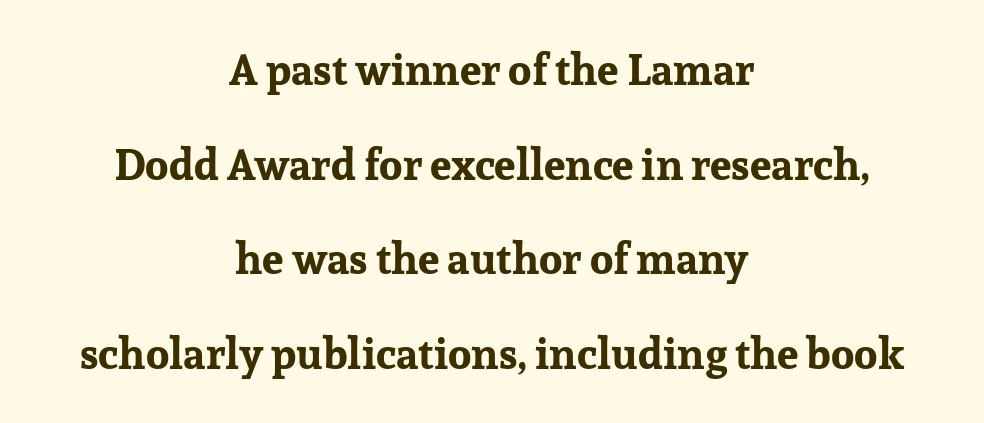
{"serif": "yes", "italic": "no", "bold": "yes", "weight": "bold", "width": "normal", "stroke_contrast": "low", "x_height": "medium", "monospaced": "no", "underline": "no", "align": "center", "line_spacing": "loose", "line_spacing_ratio": 2.2, "letter_spacing": "normal", "letter_spacing_em": 0.0, "glyph_px": 43}
